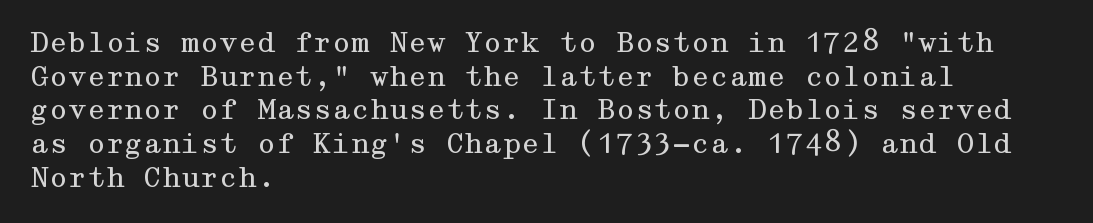
{"italic": "no", "bold": "no", "underline": "no", "align": "left", "line_spacing": "normal", "line_spacing_ratio": 1.25, "letter_spacing": "normal", "letter_spacing_em": 0.0, "glyph_px": 27}
